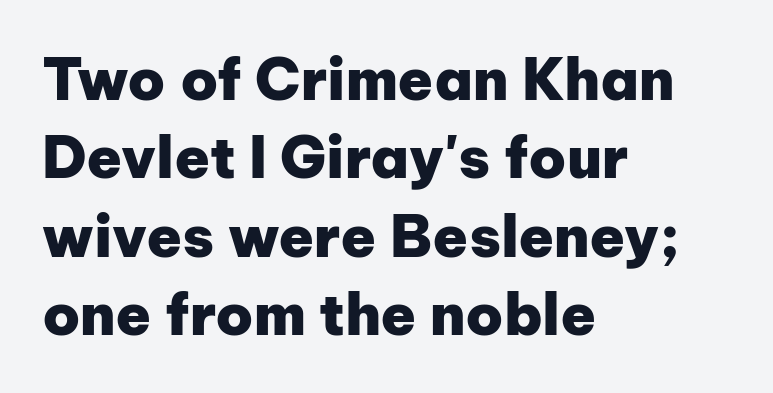
{"serif": "no", "italic": "no", "bold": "yes", "weight": "heavy", "width": "normal", "stroke_contrast": "low", "x_height": "medium", "monospaced": "no", "underline": "no", "align": "left", "line_spacing": "normal", "line_spacing_ratio": 1.35, "letter_spacing": "normal", "letter_spacing_em": 0.0, "glyph_px": 58}
